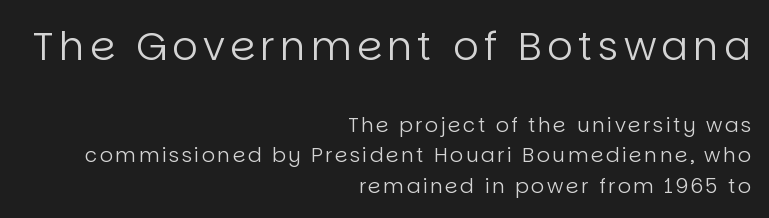
{"serif": "no", "italic": "no", "bold": "no", "weight": "regular", "width": "normal", "stroke_contrast": "low", "x_height": "large", "monospaced": "no", "underline": "no", "align": "right", "line_spacing": "normal", "line_spacing_ratio": 1.52, "larger_block": "first", "size_ratio": 2.0, "glyph_px": 40}
